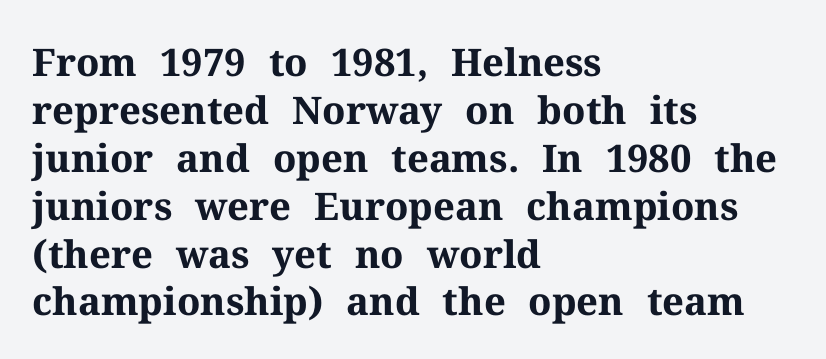
A serif font was chosen for this passage. Quick note: interline space is typical. Characters remain perfectly vertical along every line. The tracking reads as untouched default to a designer's eye. Emphasis by weight is at full strength: bold. If you drew a ruler down the left edge, every line would touch it.
